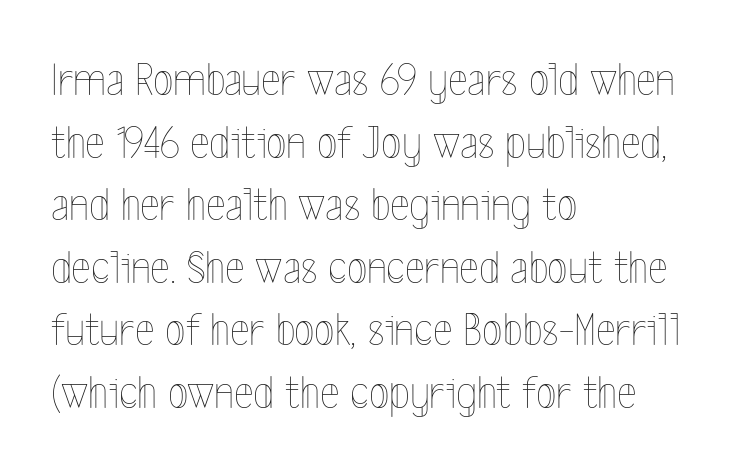
Q: Is the text bold? A: No.
Q: Is the text italic (slanted)? A: No, it is upright.
Q: Is the text underlined? A: No.
Q: How is the paragraph aligned? A: Left-aligned.
Q: Is the spacing between letters normal or unusually wide? A: Normal.
Q: Is the spacing between lines tight, normal or loose? A: Normal.
Q: Width (condensed, normal, or wide)? A: Condensed.
Q: x-height? A: Medium.
Q: Monospaced? A: No.
